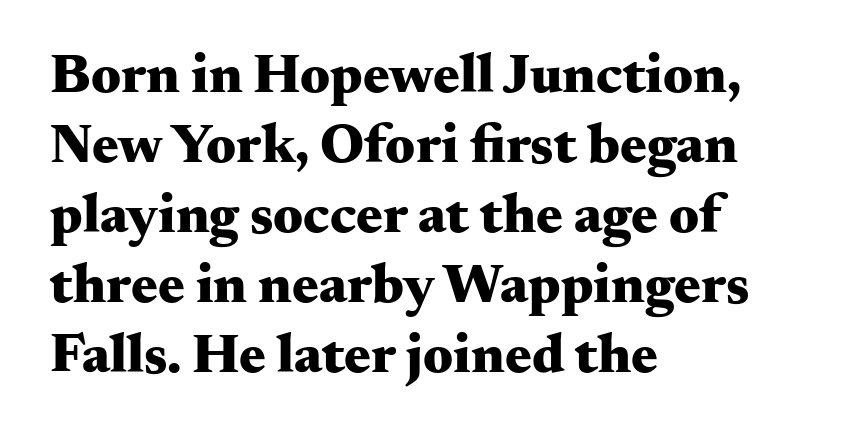
The image shows 56 px heavy, wide serif type, upright; set left-aligned, normal line spacing (1.25x), normal letter spacing, not underlined; medium stroke contrast and a small x-height.
